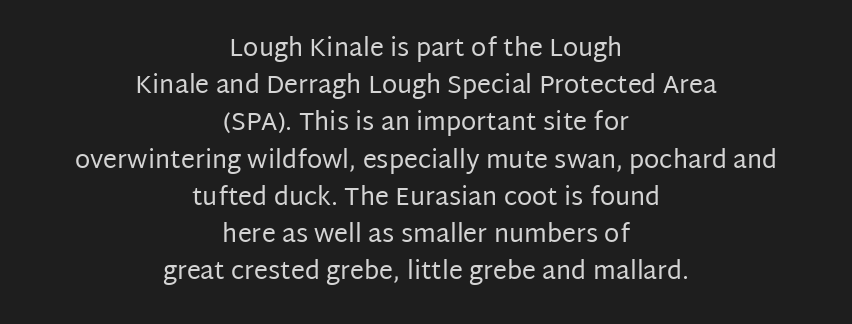
Q: Is the text bold? A: No.
Q: Is the text italic (slanted)? A: No, it is upright.
Q: Is the text underlined? A: No.
Q: How is the paragraph aligned? A: Centered.
Q: Is the spacing between letters normal or unusually wide? A: Normal.
Q: Is the spacing between lines tight, normal or loose? A: Normal.
